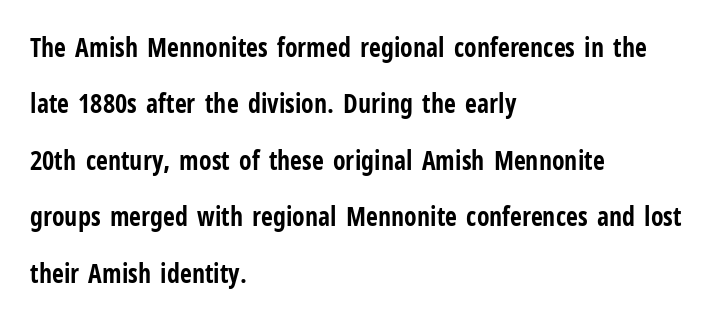
Q: Is the text bold? A: Yes.
Q: Is the text italic (slanted)? A: No, it is upright.
Q: Is the text underlined? A: No.
Q: How is the paragraph aligned? A: Left-aligned.
Q: Is the spacing between letters normal or unusually wide? A: Normal.
Q: Is the spacing between lines tight, normal or loose? A: Loose.
